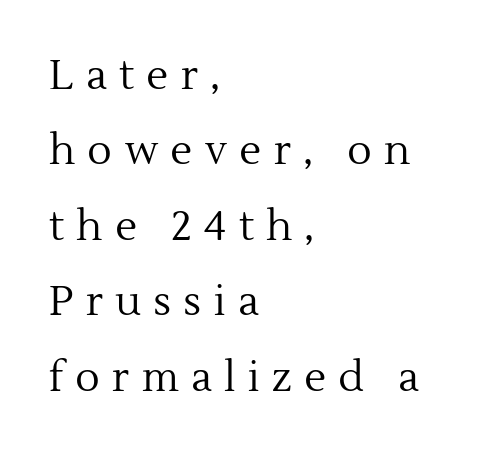
The image shows 41 px regular-weight serif type, upright; set left-aligned, line spacing 1.84x, unusually wide letter spacing (+0.3 em), not underlined; a medium x-height.
